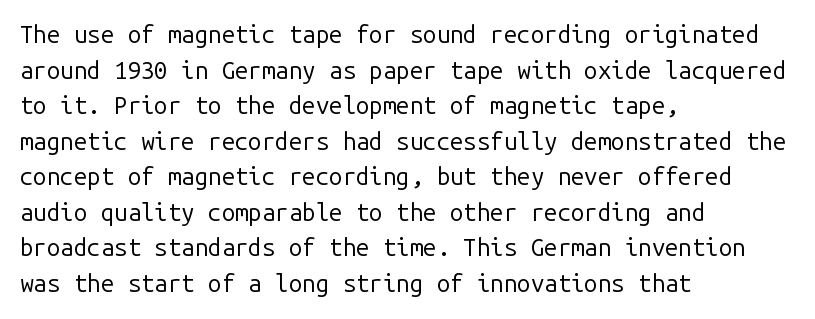
{"italic": "no", "bold": "no", "underline": "no", "align": "left", "line_spacing": "normal", "line_spacing_ratio": 1.48, "letter_spacing": "normal", "letter_spacing_em": 0.0, "glyph_px": 24}
